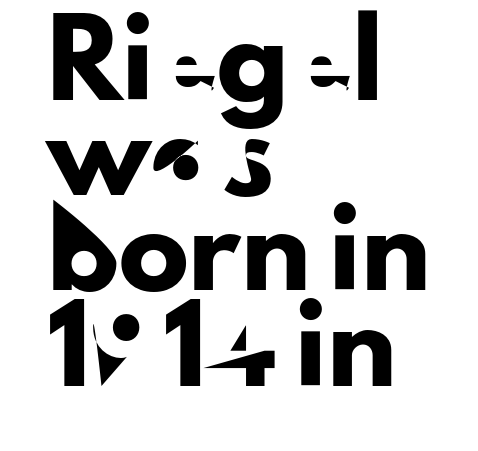
The image shows 70 px sans-serif type, upright; set left-aligned, normal line spacing (1.36x), normal letter spacing, not underlined; low stroke contrast and a small x-height.
